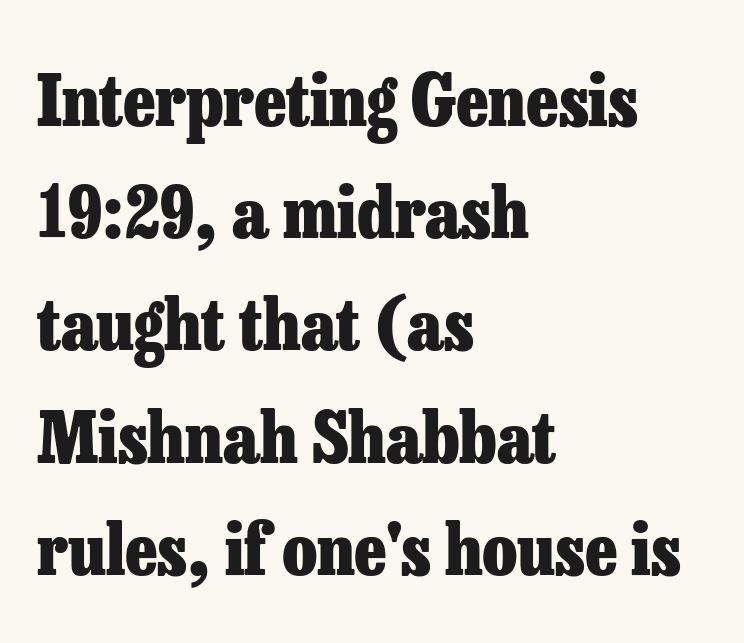
Typesetter's note: full bold, strokes at maximum text heaviness. Is there any slant? The stems are plumb. A typesetter would call this proportional, since set widths differ per character. Notice how the passage keeps a crisp vertical edge on the left only. Here the glyphs are tracked normally, forming tight word shapes.
